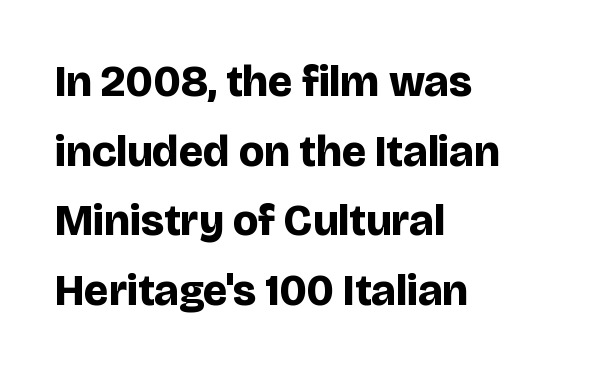
{"serif": "no", "italic": "no", "bold": "yes", "weight": "bold", "width": "normal", "stroke_contrast": "low", "x_height": "large", "monospaced": "no", "underline": "no", "align": "left", "line_spacing": "normal", "line_spacing_ratio": 1.58, "letter_spacing": "normal", "letter_spacing_em": 0.0, "glyph_px": 44}
